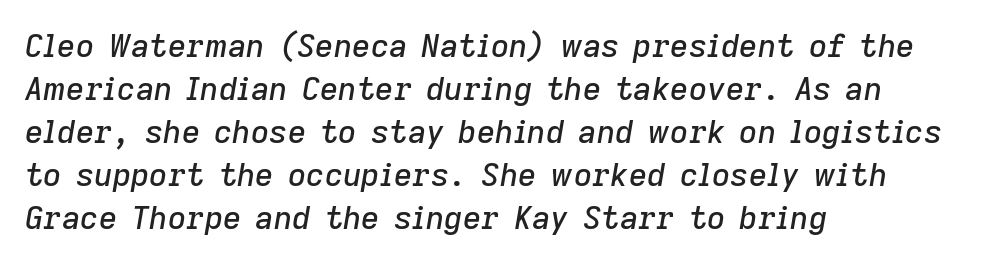
{"italic": "yes", "lean": "right", "slant_degrees": 9, "width": "normal", "stroke_contrast": "low", "x_height": "medium", "monospaced": "no", "underline": "no", "align": "left", "line_spacing": "normal", "line_spacing_ratio": 1.34, "letter_spacing": "normal", "letter_spacing_em": 0.0, "glyph_px": 32}
